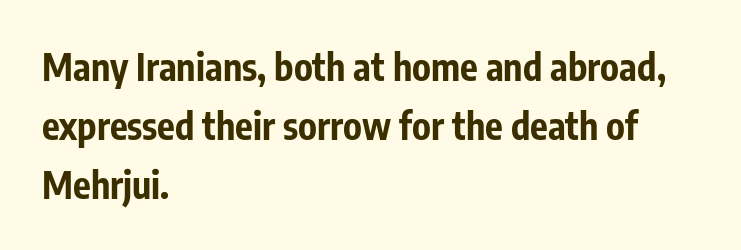
The image shows 37 px bold, condensed sans-serif type, upright; set left-aligned, normal line spacing (1.59x), normal letter spacing, not underlined; low stroke contrast and a medium x-height.
